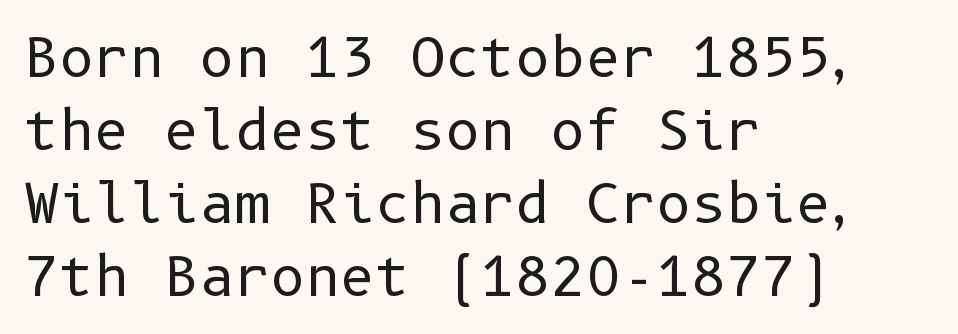
Q: Is the text bold? A: No.
Q: Is the text italic (slanted)? A: No, it is upright.
Q: Is the typeface a serif or a sans-serif typeface? A: Sans-serif.
Q: Is the text underlined? A: No.
Q: How is the paragraph aligned? A: Left-aligned.
Q: Is the spacing between letters normal or unusually wide? A: Normal.
Q: Is the spacing between lines tight, normal or loose? A: Normal.
Q: Width (condensed, normal, or wide)? A: Normal.
Q: Stroke contrast? A: Low.
Q: x-height? A: Medium.
